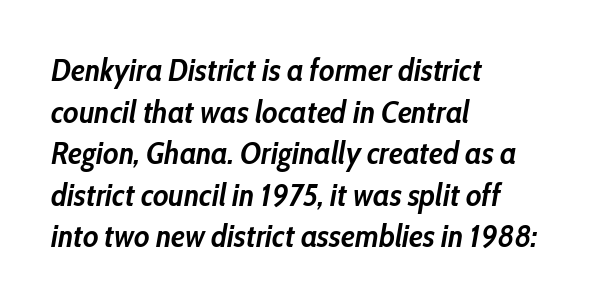
A typesetter would call this proportional, since set widths differ per character. A typesetter would call this leading conventional body-copy spacing. Every character sits at an angle, as italics do. Pretty heavy lettering here — definitely bold. The gap between lines stays unmarked. Caption: multi-line text, flush left, ragged right.
